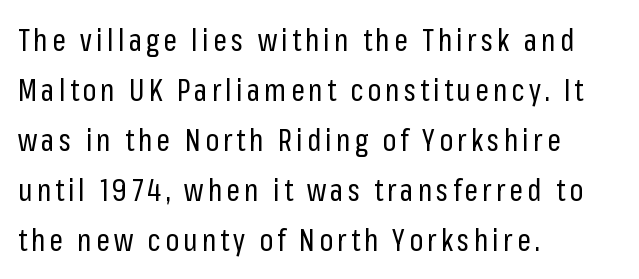
Q: Is the text bold? A: No.
Q: Is the text italic (slanted)? A: No, it is upright.
Q: Is the typeface a serif or a sans-serif typeface? A: Sans-serif.
Q: Is the text underlined? A: No.
Q: How is the paragraph aligned? A: Left-aligned.
Q: Is the spacing between lines tight, normal or loose? A: Normal.
Q: Width (condensed, normal, or wide)? A: Condensed.
Q: Stroke contrast? A: Low.
Q: x-height? A: Medium.
Q: Monospaced? A: No.
